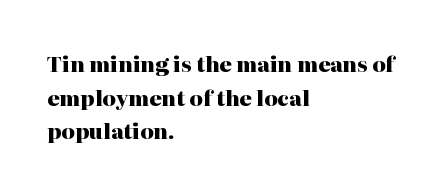
Q: Is the text bold? A: Yes.
Q: Is the text italic (slanted)? A: No, it is upright.
Q: Is the text underlined? A: No.
Q: How is the paragraph aligned? A: Left-aligned.
Q: Is the spacing between letters normal or unusually wide? A: Normal.
Q: Is the spacing between lines tight, normal or loose? A: Normal.
